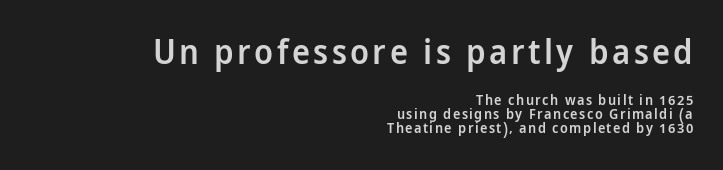
Clear beneath every line of the passage. The text was rendered using a sans face with plain stroke endings. Spacing verdict: proportional, widths tailored to each character. This is the in-between weight designers call semibold or demi.
